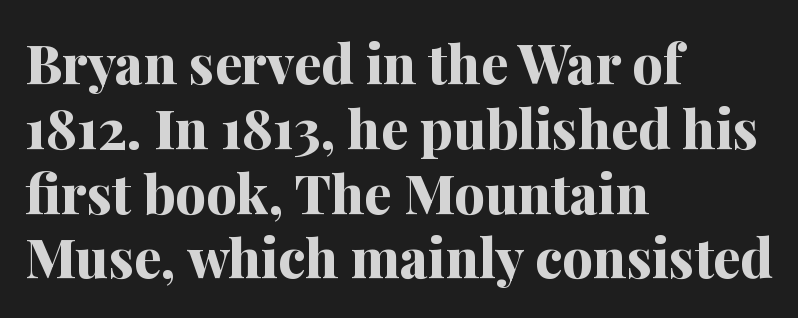
{"serif": "yes", "italic": "no", "bold": "yes", "weight": "bold", "width": "normal", "stroke_contrast": "medium", "x_height": "medium", "monospaced": "no", "underline": "no", "align": "left", "line_spacing_ratio": 1.2, "letter_spacing": "normal", "letter_spacing_em": 0.0, "glyph_px": 54}
